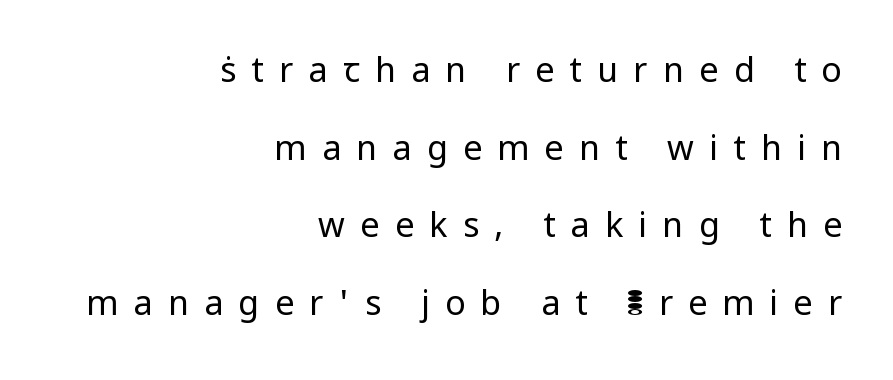
{"serif": "no", "italic": "no", "bold": "no", "weight": "regular", "width": "normal", "stroke_contrast": "low", "x_height": "medium", "monospaced": "no", "underline": "no", "align": "right", "line_spacing": "loose", "line_spacing_ratio": 2.28, "letter_spacing": "wide", "letter_spacing_em": 0.45, "glyph_px": 34}
